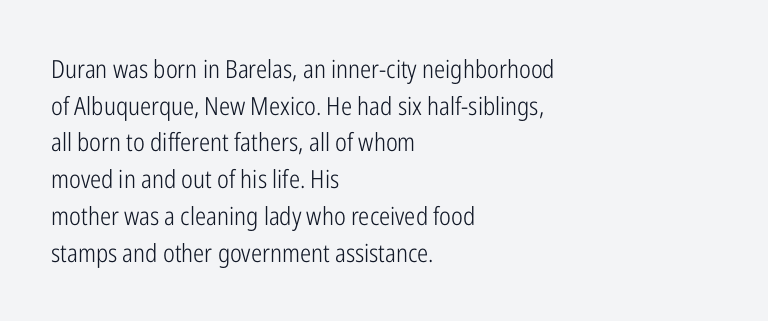
{"italic": "no", "bold": "no", "underline": "no", "align": "left", "line_spacing": "normal", "line_spacing_ratio": 1.47, "letter_spacing": "normal", "letter_spacing_em": 0.0, "glyph_px": 25}
